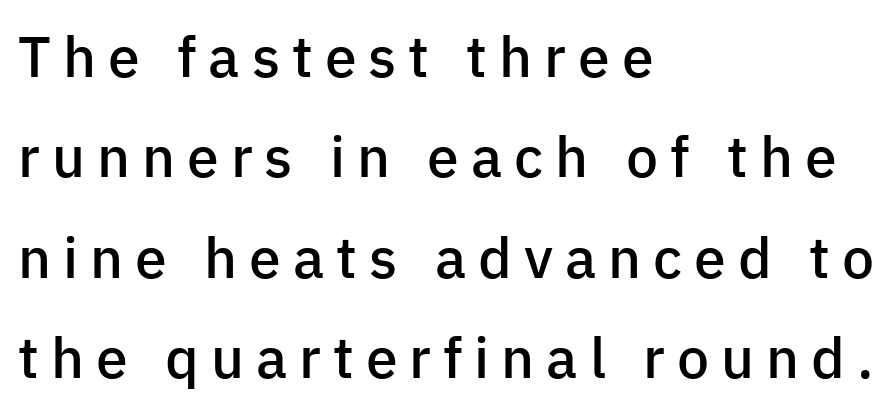
Ordinary non-slanted type is in use. The strip under each line holds only bare page. The characters look somewhat weighty, a semibold short of true bold. Does the type have serifs? No, each stem ends abruptly. Is this a fixed-width face? No — the glyphs have proportional, varying widths. Loose tracking; the words dissolve into strings of separated letters.
